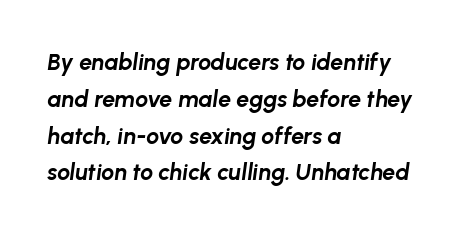
{"italic": "yes", "lean": "right", "slant_degrees": 8, "bold": "yes", "underline": "no", "align": "left", "line_spacing": "normal", "line_spacing_ratio": 1.6, "letter_spacing": "normal", "letter_spacing_em": 0.0, "glyph_px": 23}
